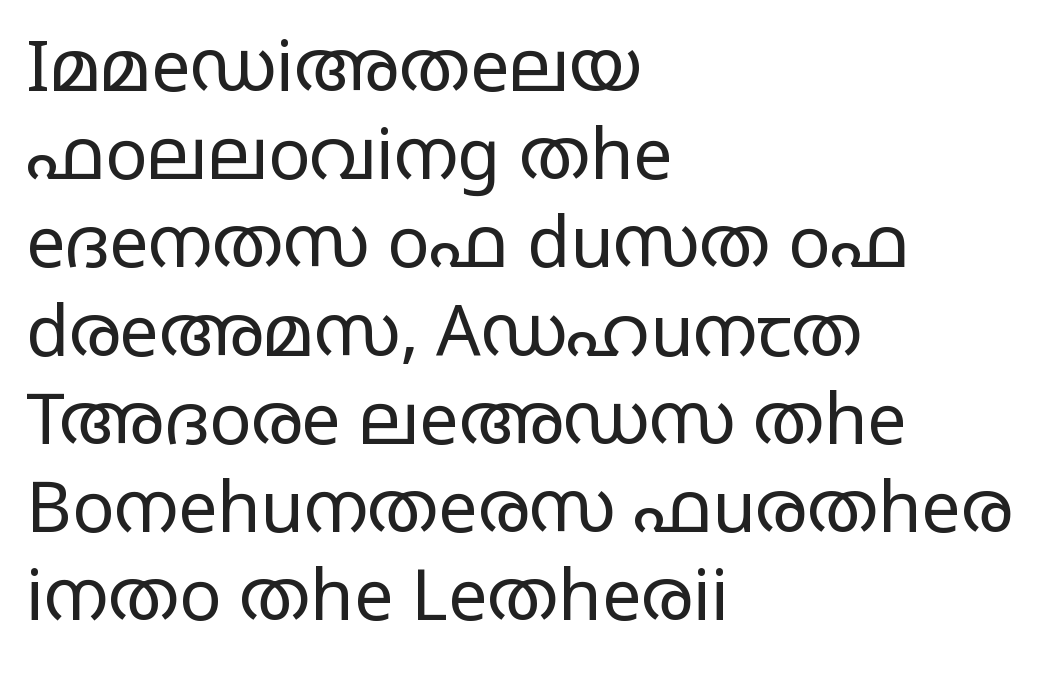
{"serif": "no", "italic": "no", "bold": "no", "weight": "regular", "width": "wide", "stroke_contrast": "low", "x_height": "large", "monospaced": "no", "underline": "no", "align": "left", "line_spacing": "normal", "line_spacing_ratio": 1.26, "letter_spacing": "normal", "letter_spacing_em": 0.0, "glyph_px": 70}
